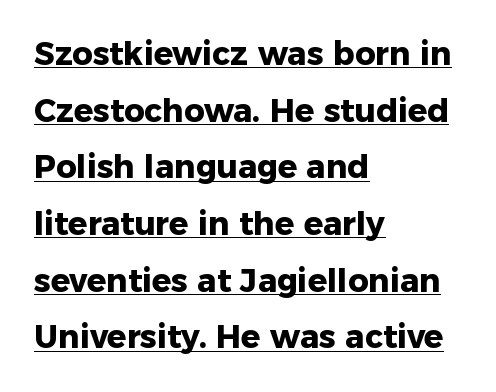
{"serif": "no", "italic": "no", "bold": "yes", "weight": "heavy", "width": "normal", "stroke_contrast": "low", "x_height": "medium", "monospaced": "no", "underline": "yes", "align": "left", "line_spacing_ratio": 1.77, "letter_spacing": "normal", "letter_spacing_em": 0.0, "glyph_px": 32}
